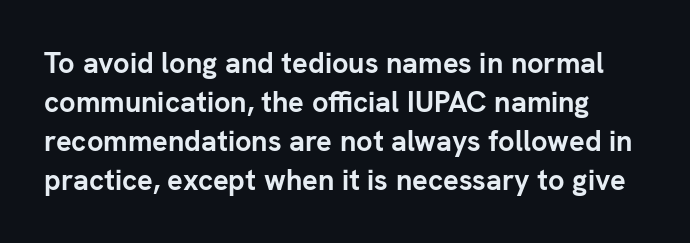
Look at the tracking — it's just the regular setting, nothing added. Spacing verdict: proportional, widths tailored to each character. A roman cut, with each character standing at attention. The rendering shows plain stroke endings on the letterforms — a sans-serif design.
